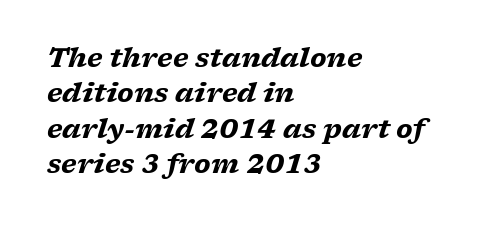
{"italic": "yes", "lean": "right", "slant_degrees": 17, "bold": "yes", "underline": "no", "align": "left", "line_spacing": "normal", "line_spacing_ratio": 1.36, "letter_spacing": "normal", "letter_spacing_em": 0.0, "glyph_px": 26}
